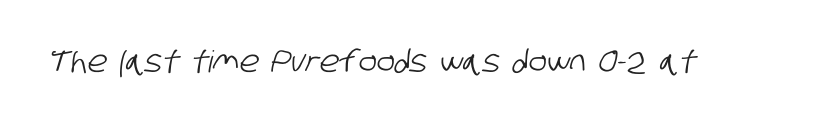
Q: Is the typeface a serif or a sans-serif typeface? A: Sans-serif.
Q: Is the text underlined? A: No.
Q: Is the spacing between letters normal or unusually wide? A: Normal.
Q: Width (condensed, normal, or wide)? A: Condensed.
Q: Stroke contrast? A: Low.
Q: x-height? A: Large.
Q: Monospaced? A: No.
